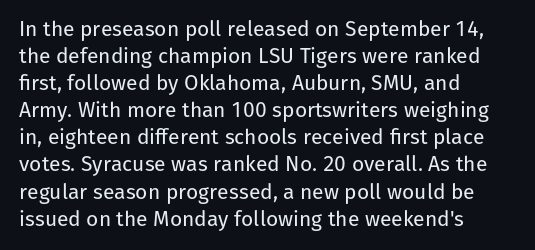
The image shows 21 px text type, upright; set left-aligned, normal line spacing (1.29x), normal letter spacing, not underlined.
